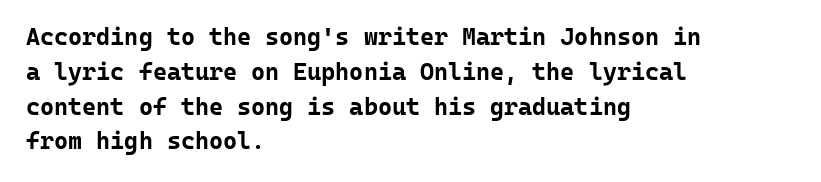
Q: Is the text bold? A: Yes.
Q: Is the text italic (slanted)? A: No, it is upright.
Q: Is the text underlined? A: No.
Q: How is the paragraph aligned? A: Left-aligned.
Q: Is the spacing between letters normal or unusually wide? A: Normal.
Q: Is the spacing between lines tight, normal or loose? A: Normal.
